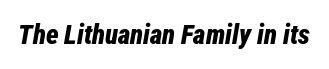
{"italic": "yes", "lean": "right", "slant_degrees": 12, "bold": "yes", "underline": "no", "letter_spacing": "normal", "letter_spacing_em": 0.0, "glyph_px": 27}
